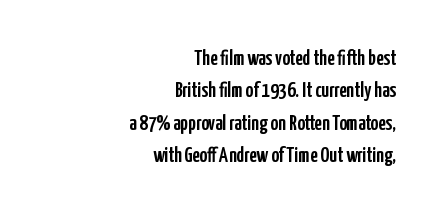
{"italic": "no", "underline": "no", "align": "right", "line_spacing": "normal", "line_spacing_ratio": 1.54, "letter_spacing": "normal", "letter_spacing_em": 0.0, "glyph_px": 21}
